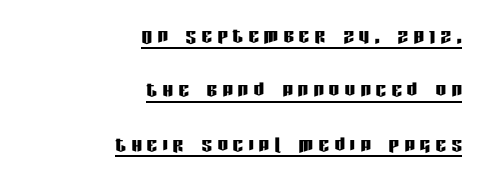
Q: Is the text italic (slanted)? A: No, it is upright.
Q: Is the text underlined? A: Yes.
Q: How is the paragraph aligned? A: Right-aligned.
Q: Is the spacing between letters normal or unusually wide? A: Unusually wide.
Q: Is the spacing between lines tight, normal or loose? A: Loose.
